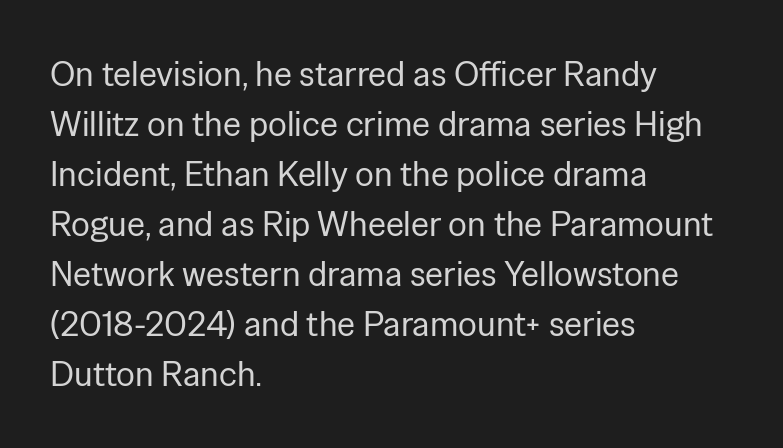
The image shows 35 px regular-weight sans-serif type, upright; set left-aligned, normal line spacing (1.43x), normal letter spacing, not underlined; low stroke contrast and a medium x-height.
